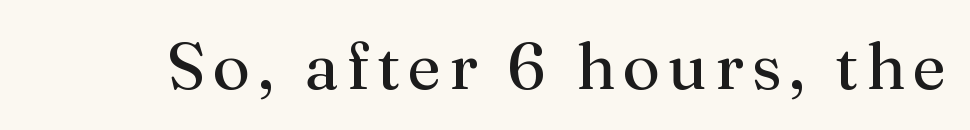
Q: Is the text bold? A: No.
Q: Is the text italic (slanted)? A: No, it is upright.
Q: Is the typeface a serif or a sans-serif typeface? A: Serif.
Q: Is the text underlined? A: No.
Q: Width (condensed, normal, or wide)? A: Normal.
Q: Stroke contrast? A: Medium.
Q: x-height? A: Medium.
Q: Monospaced? A: No.
